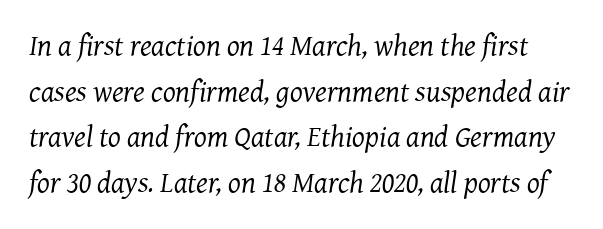
Q: Is the text bold? A: No.
Q: Is the text italic (slanted)? A: Yes, it leans right by about 7 degrees.
Q: Is the typeface a serif or a sans-serif typeface? A: Serif.
Q: Is the text underlined? A: No.
Q: Is the spacing between letters normal or unusually wide? A: Normal.
Q: Is the spacing between lines tight, normal or loose? A: Normal.
Q: Width (condensed, normal, or wide)? A: Normal.
Q: Stroke contrast? A: Medium.
Q: x-height? A: Medium.
Q: Monospaced? A: No.
